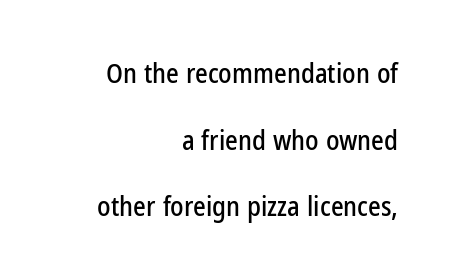
{"italic": "no", "underline": "no", "align": "right", "line_spacing": "loose", "line_spacing_ratio": 2.47, "letter_spacing": "normal", "letter_spacing_em": 0.0, "glyph_px": 27}
